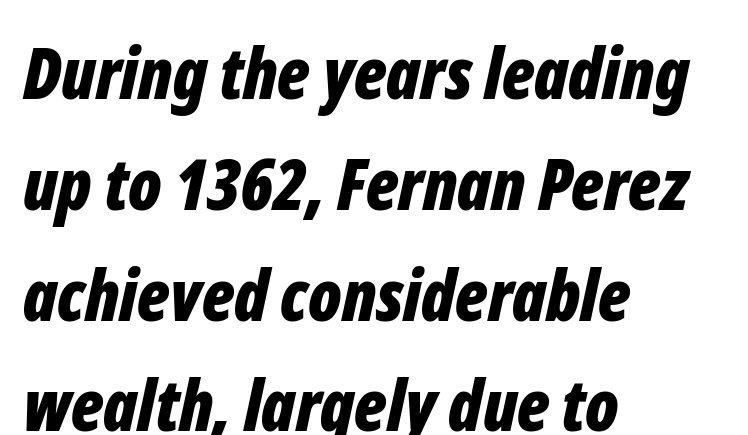
The image shows 71 px bold, condensed type, italic (leaning right); set left-aligned, normal line spacing (1.56x), normal letter spacing, not underlined; low stroke contrast and a medium x-height.
